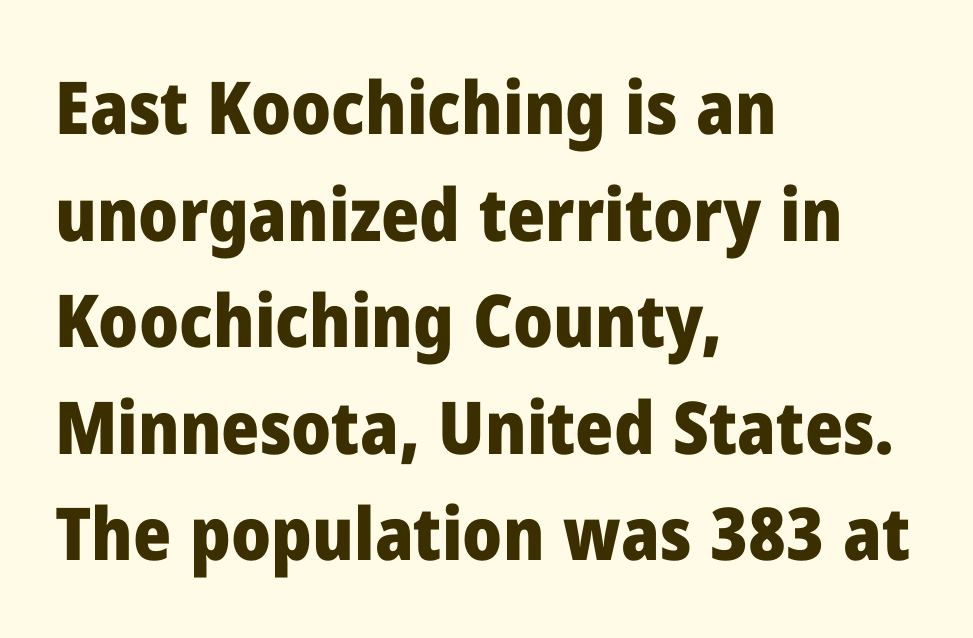
Honestly, the row spacing looks completely unremarkable. This sample has the flowing, uneven cadence of proportional lettering. This is heavy type, rendered in bold. The lettering holds an erect, upright posture throughout. A typesetter would label this face a sans. Nothing unusual about the tracking: characters are spaced as the font intends.
